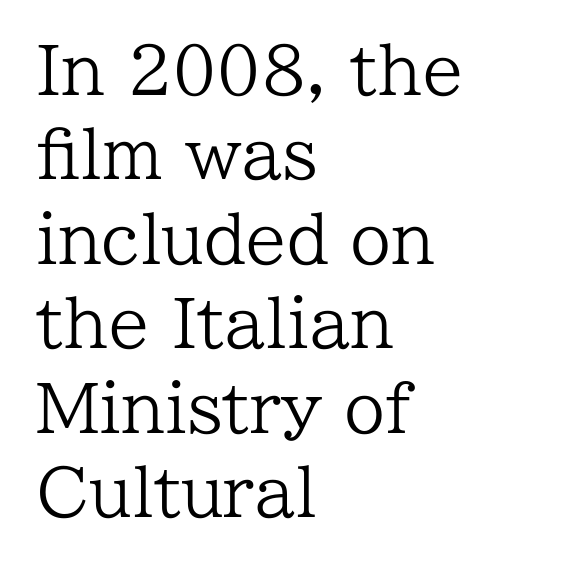
Q: Is the text bold? A: No.
Q: Is the text italic (slanted)? A: No, it is upright.
Q: Is the typeface a serif or a sans-serif typeface? A: Serif.
Q: Is the text underlined? A: No.
Q: How is the paragraph aligned? A: Left-aligned.
Q: Is the spacing between letters normal or unusually wide? A: Normal.
Q: Is the spacing between lines tight, normal or loose? A: Normal.
Q: Width (condensed, normal, or wide)? A: Normal.
Q: Stroke contrast? A: Low.
Q: x-height? A: Medium.
Q: Monospaced? A: No.
